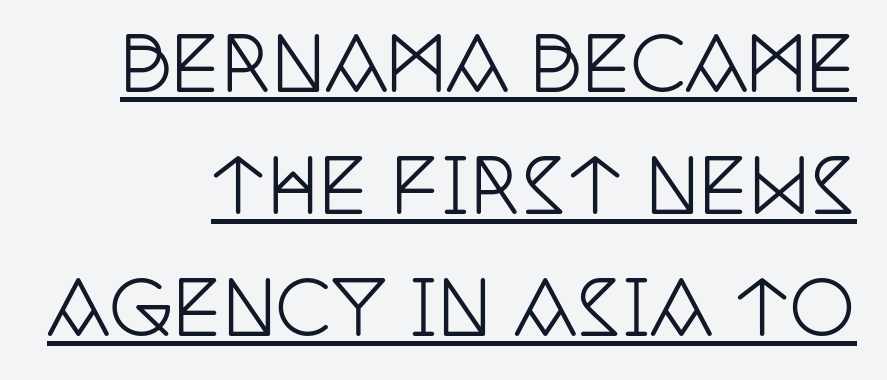
The image shows 73 px condensed serif type, upright; set right-aligned, normal line spacing (1.67x), normal letter spacing, underlined; low stroke contrast and a large x-height.
